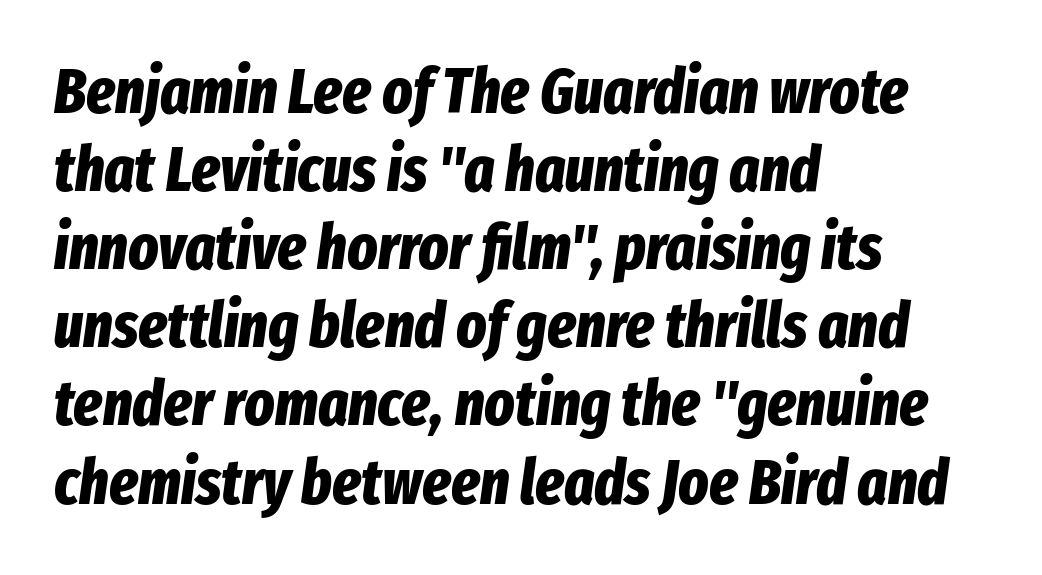
Short and long lines alike share a common starting point at left. Character widths vary here, with narrow letters taking less room than wide ones. Is the letter spacing exaggerated? No — it looks like the ordinary default. Does the weight exceed regular? Yes, all the way to bold.
